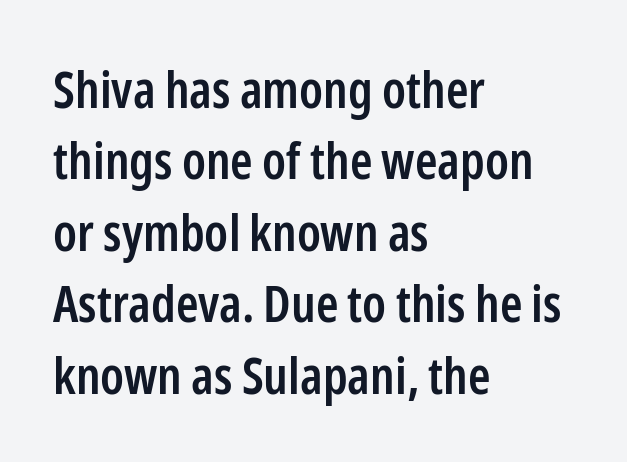
Q: Is the text bold? A: Semi-bold.
Q: Is the text italic (slanted)? A: No, it is upright.
Q: Is the typeface a serif or a sans-serif typeface? A: Sans-serif.
Q: Is the text underlined? A: No.
Q: How is the paragraph aligned? A: Left-aligned.
Q: Is the spacing between letters normal or unusually wide? A: Normal.
Q: Is the spacing between lines tight, normal or loose? A: Normal.
Q: Width (condensed, normal, or wide)? A: Condensed.
Q: Stroke contrast? A: Low.
Q: x-height? A: Medium.
Q: Monospaced? A: No.
